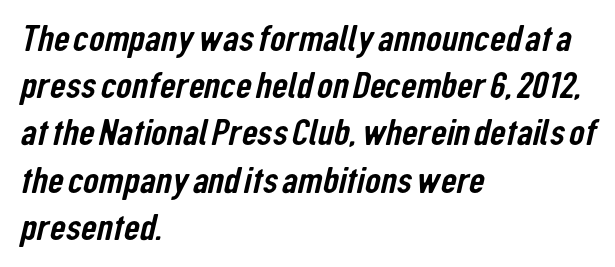
{"serif": "no", "width": "condensed", "stroke_contrast": "low", "x_height": "medium", "monospaced": "no", "underline": "no", "align": "left", "line_spacing_ratio": 1.21, "letter_spacing": "normal", "letter_spacing_em": 0.0, "glyph_px": 39}
